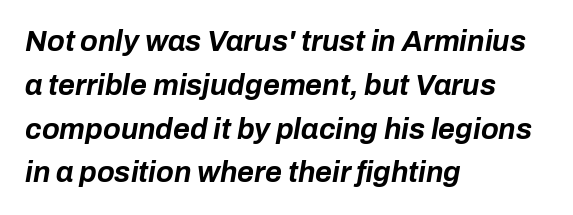
Each word holds together tightly as a unit, with standard inter-letter gaps. You'd pick this weight for a headline — it's a proper bold. Left-aligned paragraph, ragged on the right. The glyphs look as if they've been sheared to an angle.
